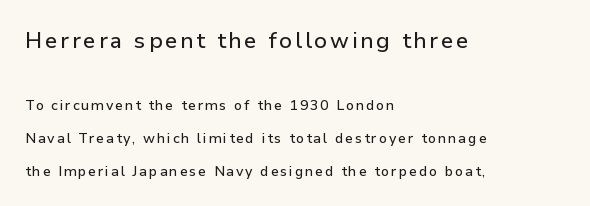
The image shows 22 px text type, upright; set left-aligned, loose line spacing (2.36x), not underlined; the first (top) block is 1.57x larger.
